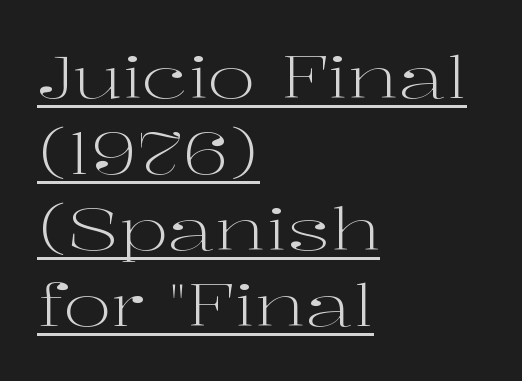
Q: Is the text bold? A: No.
Q: Is the text italic (slanted)? A: No, it is upright.
Q: Is the typeface a serif or a sans-serif typeface? A: Serif.
Q: Is the text underlined? A: Yes.
Q: How is the paragraph aligned? A: Left-aligned.
Q: Is the spacing between letters normal or unusually wide? A: Normal.
Q: Is the spacing between lines tight, normal or loose? A: Normal.
Q: Width (condensed, normal, or wide)? A: Wide.
Q: Stroke contrast? A: High.
Q: x-height? A: Medium.
Q: Monospaced? A: No.
